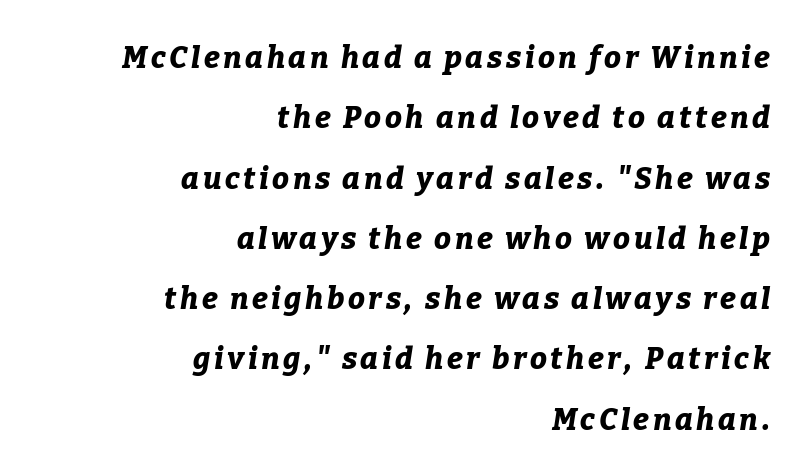
{"italic": "yes", "lean": "right", "slant_degrees": 9, "bold": "yes", "weight": "bold", "width": "normal", "stroke_contrast": "low", "x_height": "medium", "monospaced": "no", "underline": "no", "align": "right", "line_spacing": "loose", "line_spacing_ratio": 2.01, "glyph_px": 30}
